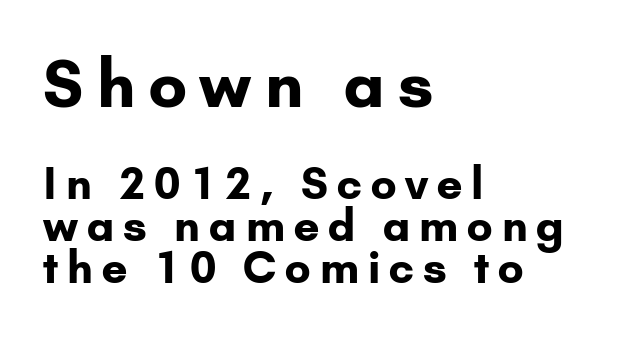
The image shows 64 px bold sans-serif type, upright; set left-aligned, tight line spacing (0.97x), unusually wide letter spacing (+0.21 em), not underlined; the first (top) block is 1.49x larger; low stroke contrast and a small x-height.
